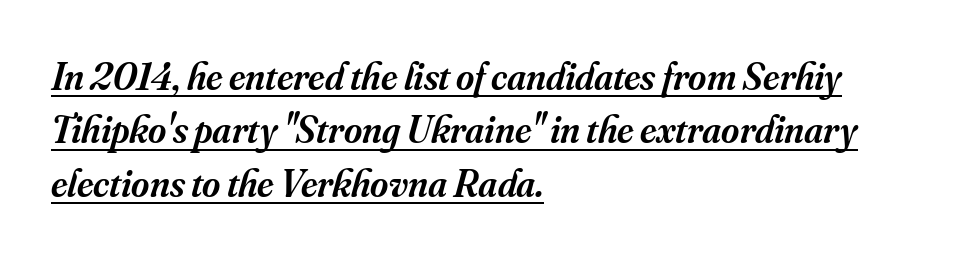
Q: Is the text bold? A: Semi-bold.
Q: Is the text italic (slanted)? A: Yes, it leans right by about 16 degrees.
Q: Is the typeface a serif or a sans-serif typeface? A: Serif.
Q: Is the text underlined? A: Yes.
Q: How is the paragraph aligned? A: Left-aligned.
Q: Is the spacing between letters normal or unusually wide? A: Normal.
Q: Is the spacing between lines tight, normal or loose? A: Normal.
Q: Width (condensed, normal, or wide)? A: Normal.
Q: Stroke contrast? A: Medium.
Q: x-height? A: Small.
Q: Monospaced? A: No.
